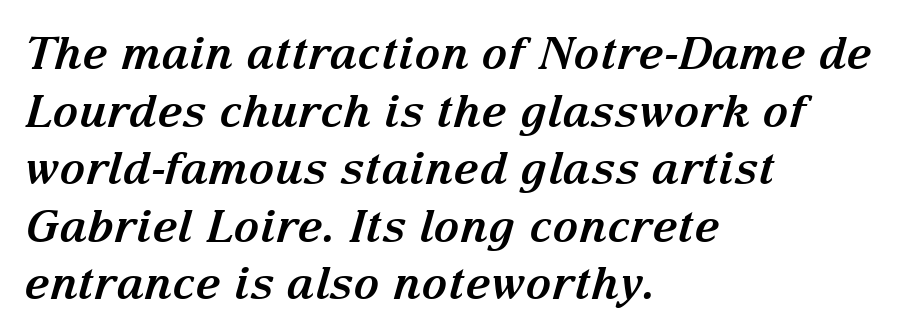
{"serif": "yes", "italic": "yes", "lean": "right", "slant_degrees": 15, "bold": "yes", "weight": "bold", "width": "normal", "stroke_contrast": "medium", "x_height": "medium", "monospaced": "no", "underline": "no", "align": "left", "line_spacing": "normal", "line_spacing_ratio": 1.28, "letter_spacing": "normal", "letter_spacing_em": 0.0, "glyph_px": 45}
